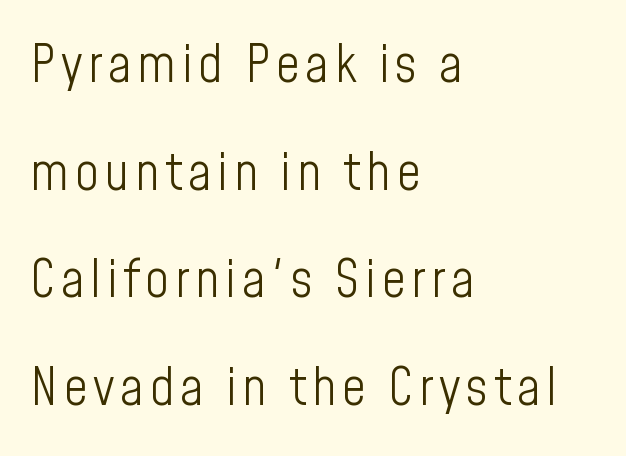
The image shows 52 px light, condensed sans-serif type, upright; set left-aligned, loose line spacing (2.07x), not underlined; low stroke contrast and a medium x-height.
